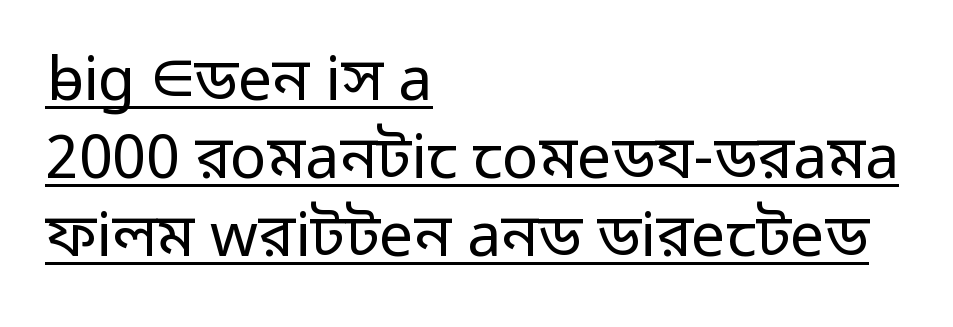
Caption: standard tracking, unaltered. This sample uses an upright cut, with every glyph sitting square on the baseline. Note: no serifs on the glyphs. The passage shown is typed in a proportional face where columns would drift. Does a line run under the words? Yes, clearly. If you measured baseline to baseline, you'd find a middling distance.
